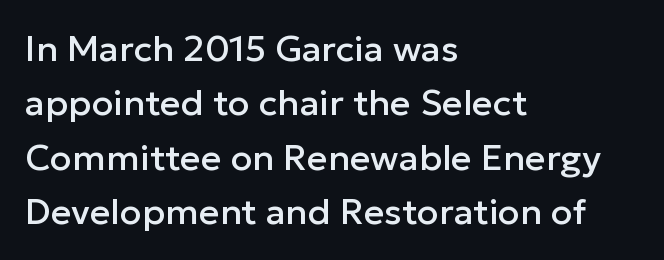
The image shows 36 px sans-serif type, upright; set left-aligned, normal line spacing (1.51x), normal letter spacing, not underlined; low stroke contrast and a medium x-height.
